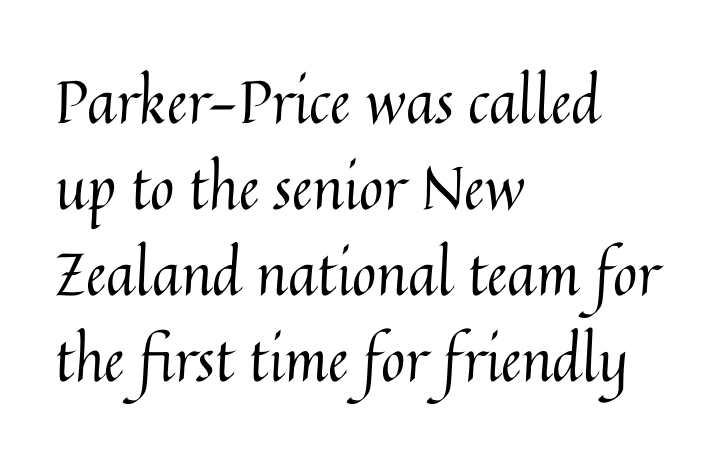
{"bold": "no", "weight": "regular", "width": "normal", "stroke_contrast": "medium", "x_height": "medium", "monospaced": "no", "underline": "no", "align": "left", "line_spacing": "normal", "line_spacing_ratio": 1.46, "letter_spacing": "normal", "letter_spacing_em": 0.0, "glyph_px": 59}
